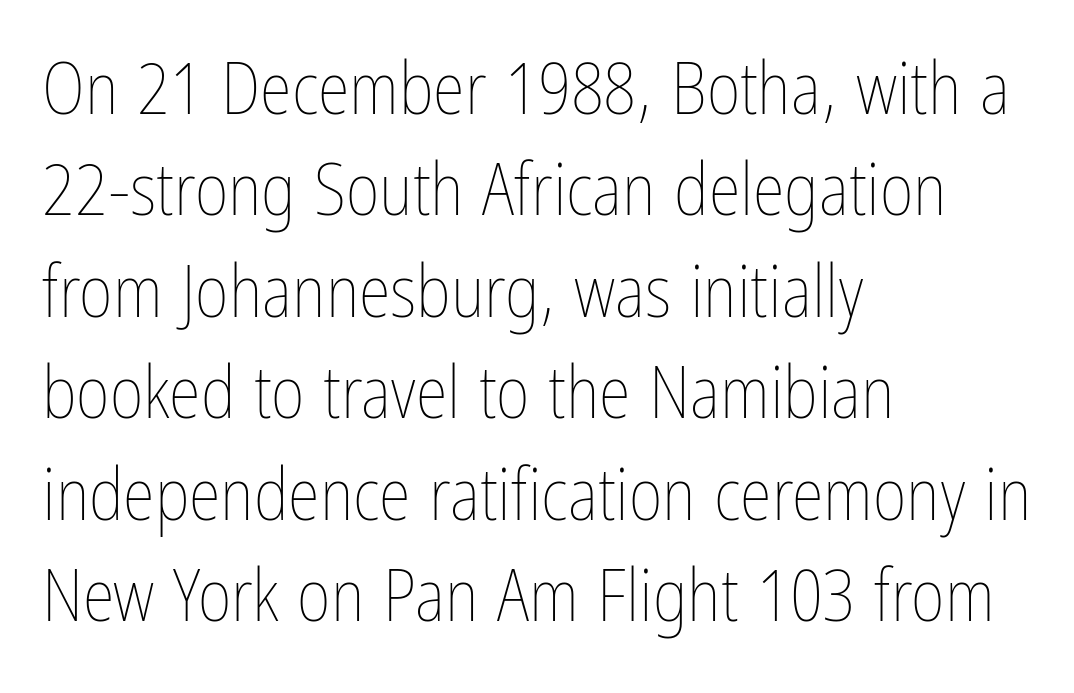
{"italic": "no", "bold": "no", "weight": "thin", "width": "condensed", "stroke_contrast": "low", "x_height": "medium", "monospaced": "no", "underline": "no", "align": "left", "line_spacing": "normal", "line_spacing_ratio": 1.39, "letter_spacing": "normal", "letter_spacing_em": 0.0, "glyph_px": 73}
